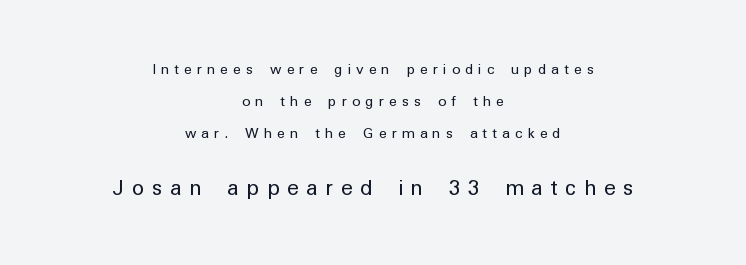
Students, observe: this is what heavily led, spacious text looks like. Check under the words: just untouched page. In CSS terms this would be text-align: center. A typesetter would mark this as roman, not italic. These two chunks differ in scale, with the bottom chunk taking the larger measure.
